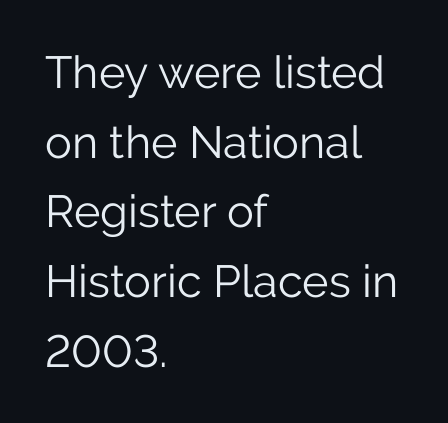
Q: Is the text bold? A: No.
Q: Is the text italic (slanted)? A: No, it is upright.
Q: Is the typeface a serif or a sans-serif typeface? A: Sans-serif.
Q: Is the text underlined? A: No.
Q: How is the paragraph aligned? A: Left-aligned.
Q: Is the spacing between letters normal or unusually wide? A: Normal.
Q: Is the spacing between lines tight, normal or loose? A: Normal.
Q: Width (condensed, normal, or wide)? A: Normal.
Q: Stroke contrast? A: Low.
Q: x-height? A: Medium.
Q: Monospaced? A: No.
